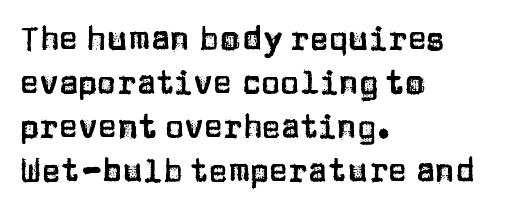
The image shows 32 px sans-serif type, upright; set left-aligned, normal line spacing (1.38x), normal letter spacing, not underlined; low stroke contrast and a large x-height.
